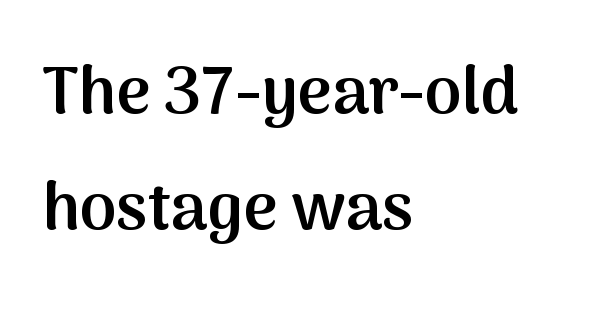
Q: Is the text bold? A: Semi-bold.
Q: Is the text italic (slanted)? A: No, it is upright.
Q: Is the typeface a serif or a sans-serif typeface? A: Sans-serif.
Q: Is the text underlined? A: No.
Q: How is the paragraph aligned? A: Left-aligned.
Q: Is the spacing between letters normal or unusually wide? A: Normal.
Q: Width (condensed, normal, or wide)? A: Normal.
Q: Stroke contrast? A: Medium.
Q: x-height? A: Medium.
Q: Monospaced? A: No.
